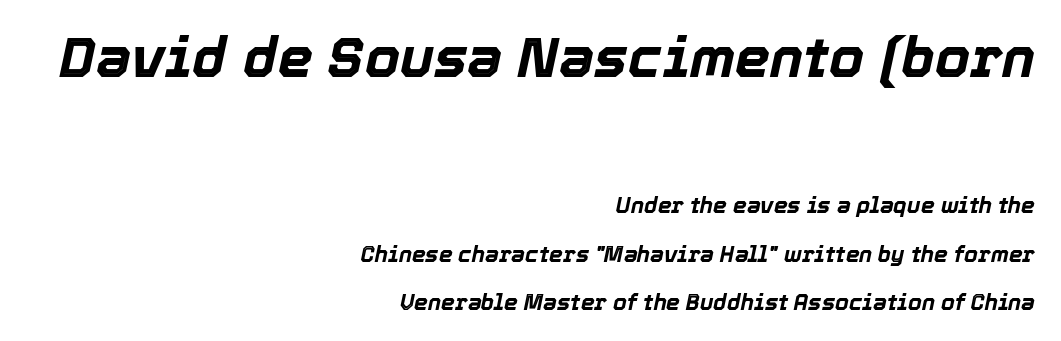
The image shows 56 px bold type, italic (leaning right); set right-aligned, loose line spacing (2.19x), normal letter spacing, not underlined; the first (top) block is 2.55x larger; a medium x-height.
